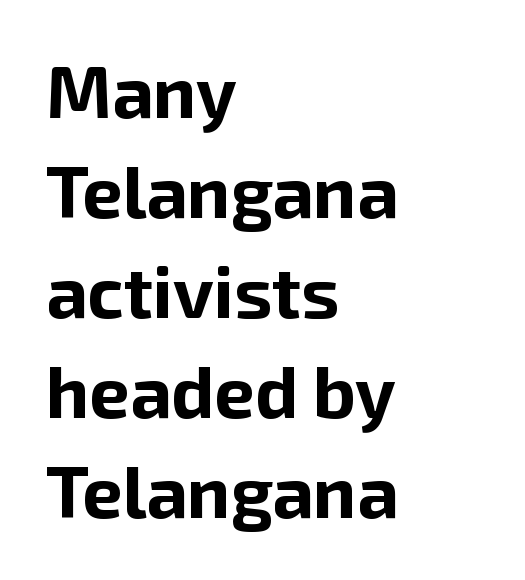
This sample uses an upright cut, with every glyph sitting square on the baseline. Line starts are locked; line ends wander. Set as a true bold cut, around the 700 mark. Regarding serifs, this sample does without them. Is this a fixed-width face? No — the glyphs have proportional, varying widths.
